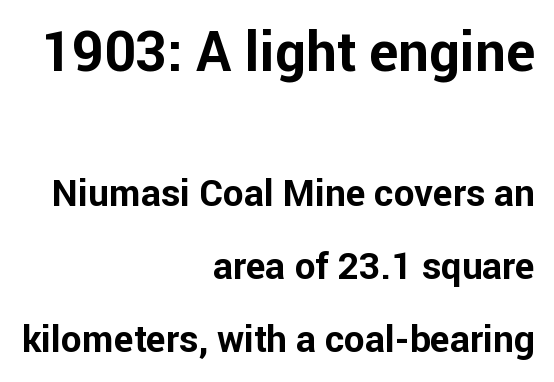
The image shows 55 px bold sans-serif type, upright; set right-aligned, loose line spacing (1.97x), normal letter spacing, not underlined; the first (top) block is 1.49x larger; low stroke contrast and a medium x-height.
